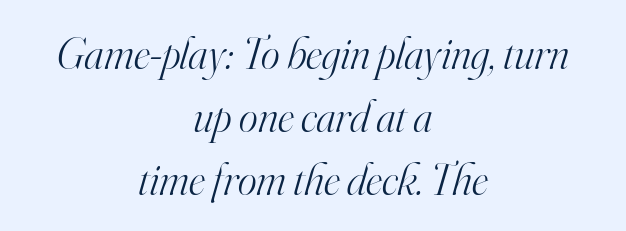
Q: Is the text bold? A: No.
Q: Is the text italic (slanted)? A: Yes, it leans right by about 16 degrees.
Q: Is the typeface a serif or a sans-serif typeface? A: Serif.
Q: Is the text underlined? A: No.
Q: How is the paragraph aligned? A: Centered.
Q: Is the spacing between letters normal or unusually wide? A: Normal.
Q: Is the spacing between lines tight, normal or loose? A: Normal.
Q: Width (condensed, normal, or wide)? A: Normal.
Q: Stroke contrast? A: High.
Q: x-height? A: Small.
Q: Monospaced? A: No.
